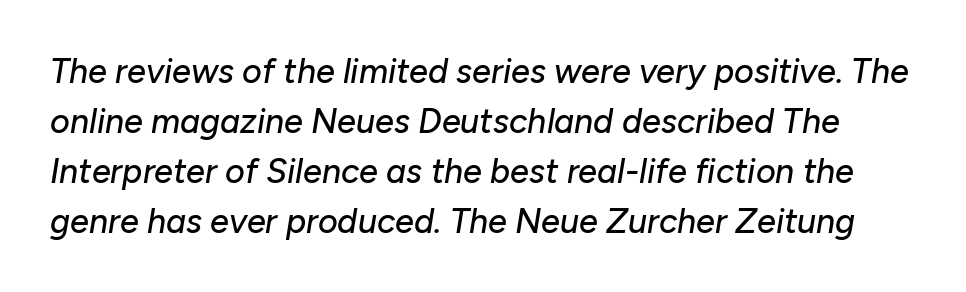
The image shows 34 px text type, italic (leaning right); set normal line spacing (1.47x), normal letter spacing, not underlined; low stroke contrast and a medium x-height.
